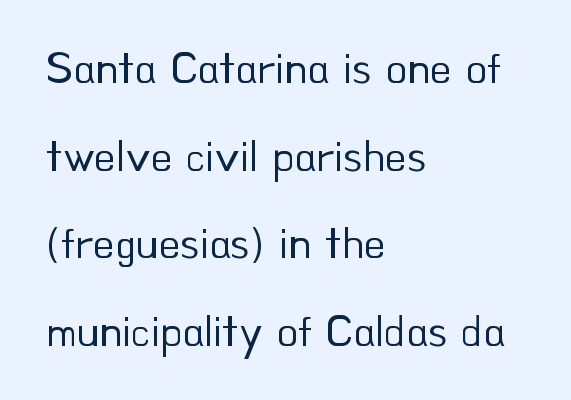
The image shows 44 px regular-weight sans-serif type, upright; set left-aligned, loose line spacing (1.99x), normal letter spacing, not underlined; low stroke contrast and a small x-height.
